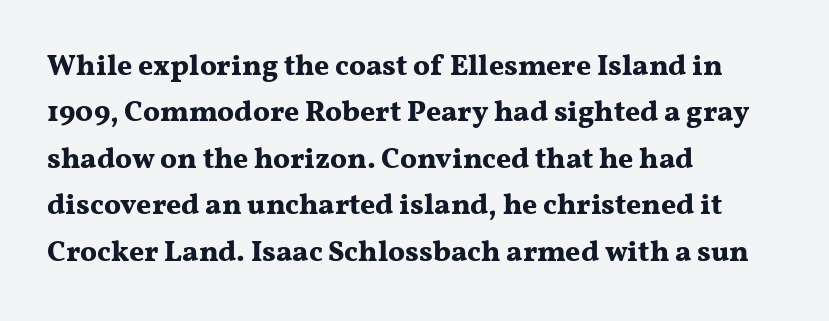
If you drew a ruler down the left edge, every line would touch it. This sample has the flowing, uneven cadence of proportional lettering. The font is running at its bold setting. Serifs: yes, visible at the terminals of the letterforms. The baseline area is clear.
